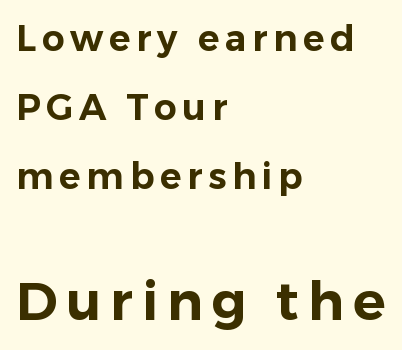
The image shows 54 px sans-serif type, upright; set left-aligned, loose line spacing (1.92x), not underlined; the second (bottom) block is 1.5x larger; low stroke contrast and a medium x-height.
